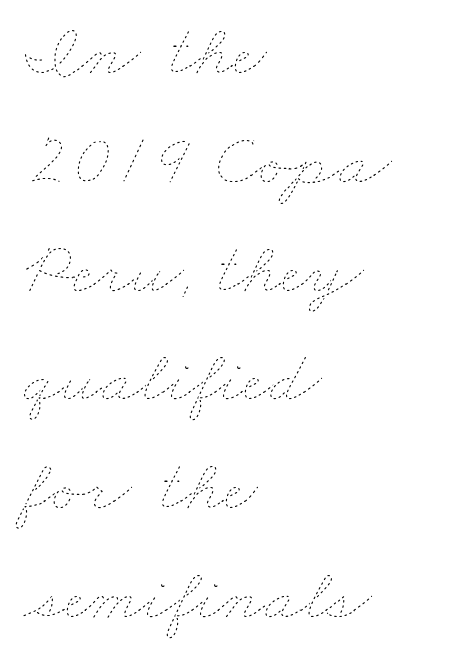
Q: Is the text bold? A: No.
Q: Is the text underlined? A: No.
Q: How is the paragraph aligned? A: Left-aligned.
Q: Is the spacing between letters normal or unusually wide? A: Normal.
Q: Is the spacing between lines tight, normal or loose? A: Normal.
Q: Width (condensed, normal, or wide)? A: Wide.
Q: Stroke contrast? A: Low.
Q: x-height? A: Small.
Q: Monospaced? A: No.
